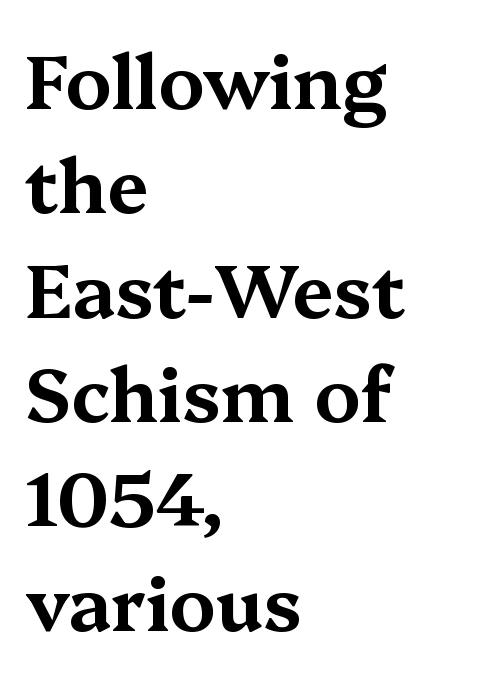
Q: Is the text italic (slanted)? A: No, it is upright.
Q: Is the typeface a serif or a sans-serif typeface? A: Serif.
Q: Is the text underlined? A: No.
Q: How is the paragraph aligned? A: Left-aligned.
Q: Is the spacing between letters normal or unusually wide? A: Normal.
Q: Is the spacing between lines tight, normal or loose? A: Normal.
Q: Width (condensed, normal, or wide)? A: Wide.
Q: Stroke contrast? A: Medium.
Q: x-height? A: Medium.
Q: Monospaced? A: No.
